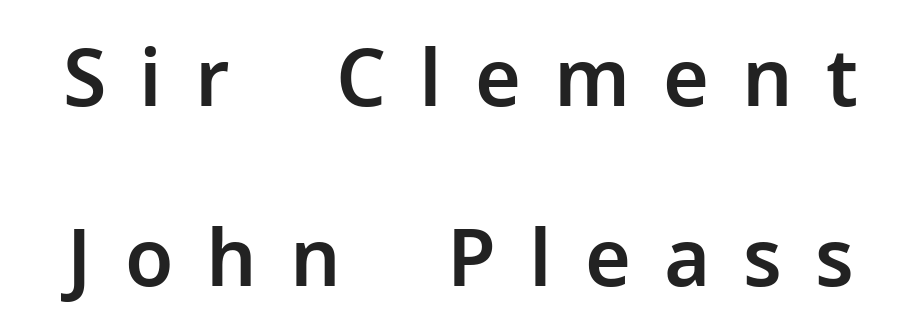
{"serif": "no", "italic": "no", "width": "normal", "stroke_contrast": "low", "x_height": "medium", "monospaced": "no", "underline": "no", "line_spacing": "loose", "line_spacing_ratio": 2.28, "letter_spacing": "wide", "letter_spacing_em": 0.42, "glyph_px": 79}
